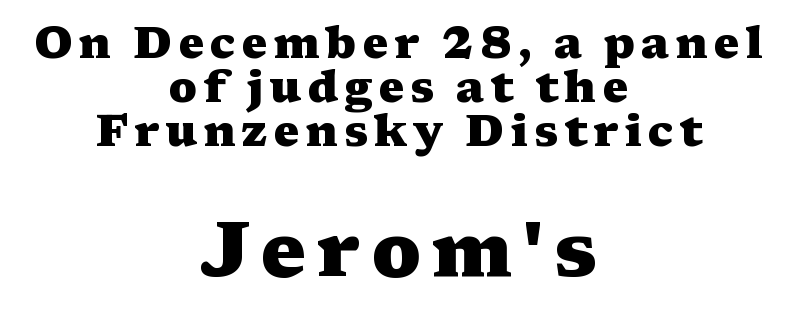
Q: Is the text bold? A: Yes.
Q: Is the text italic (slanted)? A: No, it is upright.
Q: Is the typeface a serif or a sans-serif typeface? A: Serif.
Q: Is the text underlined? A: No.
Q: How is the paragraph aligned? A: Centered.
Q: Is the spacing between lines tight, normal or loose? A: Tight.
Q: Which block of text is set in a larger size, the first (top) or the second (bottom)? A: The second (bottom) one.
Q: Width (condensed, normal, or wide)? A: Wide.
Q: Stroke contrast? A: Medium.
Q: x-height? A: Medium.
Q: Monospaced? A: No.
